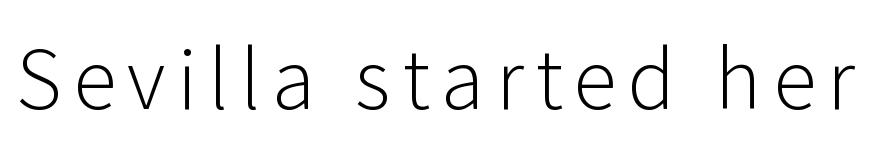
The image shows 80 px light sans-serif type, upright; set not underlined; low stroke contrast and a medium x-height.
